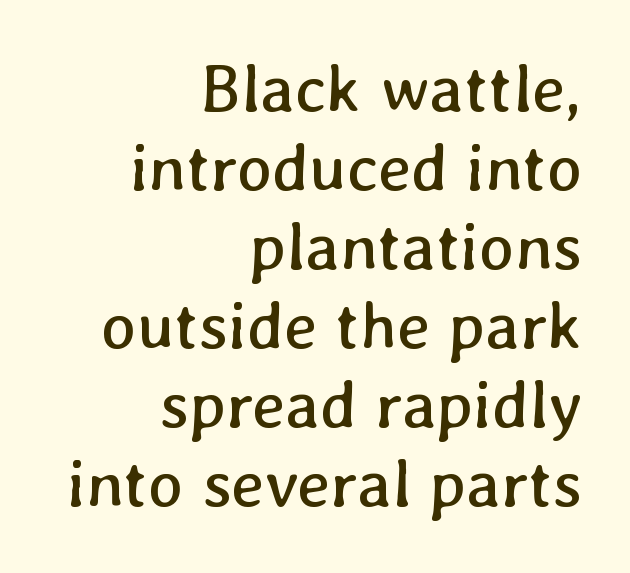
{"bold": "no", "weight": "regular", "width": "normal", "stroke_contrast": "low", "x_height": "medium", "monospaced": "no", "underline": "no", "align": "right", "line_spacing_ratio": 1.18, "letter_spacing": "normal", "letter_spacing_em": 0.0, "glyph_px": 67}
